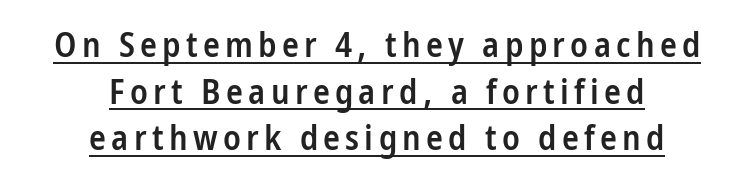
{"serif": "no", "italic": "no", "bold": "semi", "weight": "semibold", "width": "condensed", "stroke_contrast": "low", "x_height": "medium", "monospaced": "no", "underline": "yes", "align": "center", "line_spacing": "normal", "line_spacing_ratio": 1.33, "glyph_px": 35}
